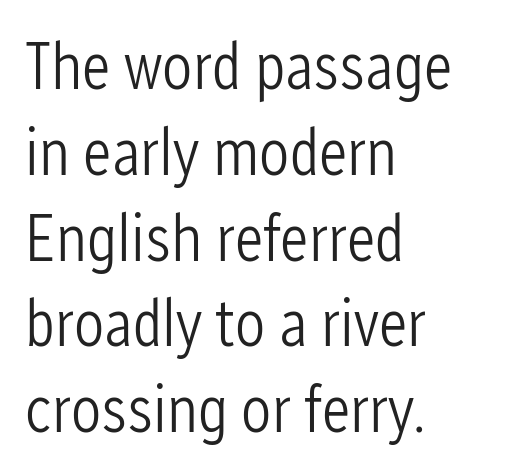
Q: Is the text bold? A: No.
Q: Is the text italic (slanted)? A: No, it is upright.
Q: Is the typeface a serif or a sans-serif typeface? A: Sans-serif.
Q: Is the text underlined? A: No.
Q: How is the paragraph aligned? A: Left-aligned.
Q: Is the spacing between letters normal or unusually wide? A: Normal.
Q: Is the spacing between lines tight, normal or loose? A: Normal.
Q: Width (condensed, normal, or wide)? A: Condensed.
Q: Stroke contrast? A: Low.
Q: x-height? A: Medium.
Q: Monospaced? A: No.
